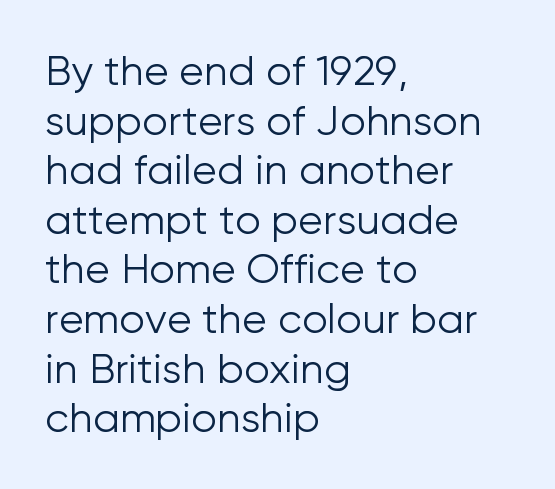
The image shows 41 px light sans-serif type, upright; set left-aligned, line spacing 1.21x, normal letter spacing, not underlined; low stroke contrast and a medium x-height.
